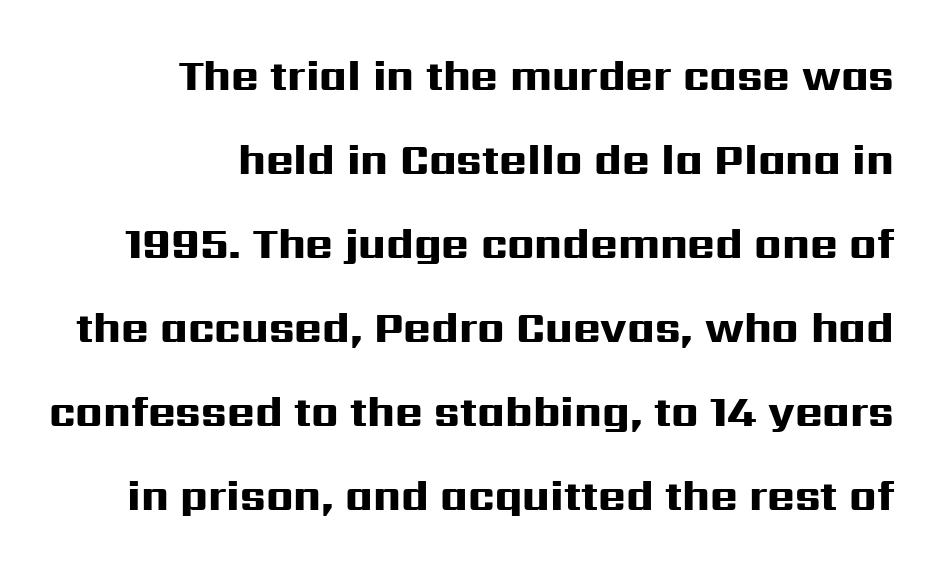
{"serif": "no", "italic": "no", "bold": "yes", "weight": "heavy", "width": "wide", "stroke_contrast": "high", "x_height": "medium", "monospaced": "no", "underline": "no", "align": "right", "line_spacing": "loose", "line_spacing_ratio": 2.0, "letter_spacing": "normal", "letter_spacing_em": 0.0, "glyph_px": 42}
